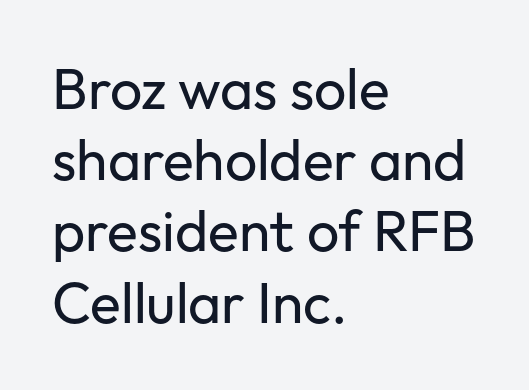
Q: Is the text bold? A: No.
Q: Is the text italic (slanted)? A: No, it is upright.
Q: Is the typeface a serif or a sans-serif typeface? A: Sans-serif.
Q: Is the text underlined? A: No.
Q: How is the paragraph aligned? A: Left-aligned.
Q: Is the spacing between letters normal or unusually wide? A: Normal.
Q: Is the spacing between lines tight, normal or loose? A: Normal.
Q: Width (condensed, normal, or wide)? A: Normal.
Q: Stroke contrast? A: Low.
Q: x-height? A: Medium.
Q: Monospaced? A: No.
